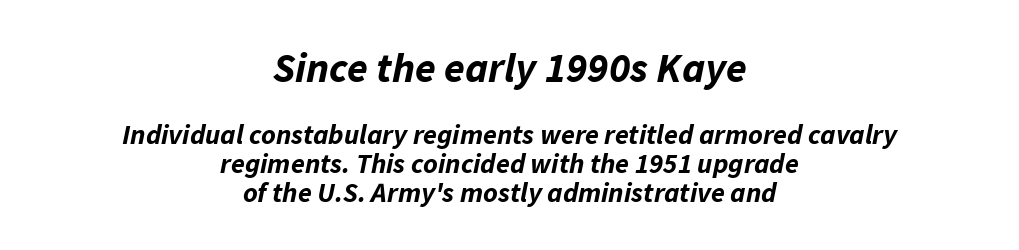
The image shows 42 px bold type, italic (leaning right); set centered, tight line spacing (1.02x), normal letter spacing, not underlined; the first (top) block is 1.5x larger; low stroke contrast and a medium x-height.
